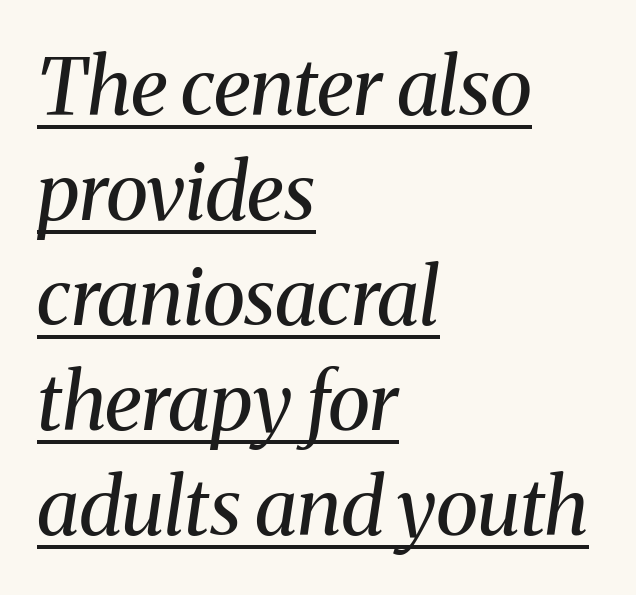
This is oblique type, the kind used for emphasis or titles. The face used here appears with an underline applied. Typographically, this falls in the serif category. Looks like regular typesetting: each glyph gets only the width it needs. Line beginnings align vertically; line endings do not.
